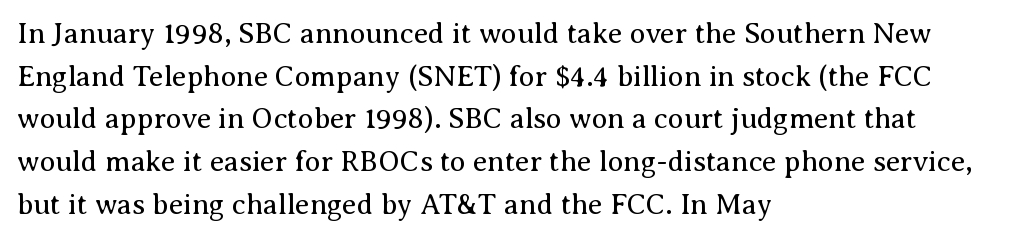
Weight: not bold — regular or lighter. Casual observation: everything's shoved over to the left. The typography opts for an upright posture over an oblique one. This sample has the flowing, uneven cadence of proportional lettering. This block has exactly the height ordinary leading produces. Only glyphs here, with clear space below each row.
